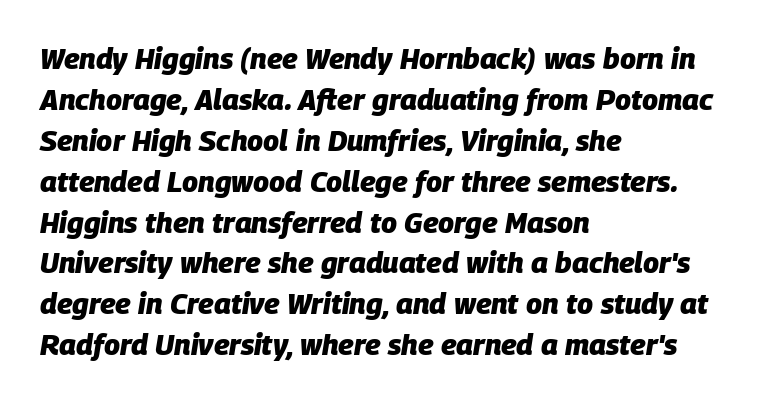
The image shows 29 px heavy type, italic (leaning right); set left-aligned, normal line spacing (1.41x), normal letter spacing, not underlined; low stroke contrast and a large x-height.
